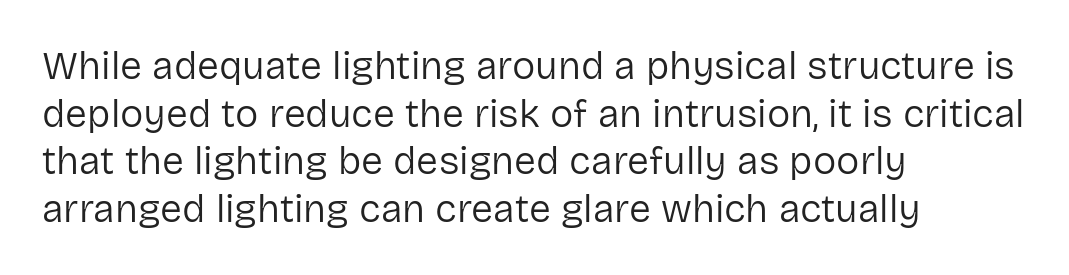
{"serif": "no", "italic": "no", "bold": "no", "weight": "regular", "width": "normal", "stroke_contrast": "low", "x_height": "medium", "monospaced": "no", "underline": "no", "align": "left", "line_spacing_ratio": 1.22, "letter_spacing": "normal", "letter_spacing_em": 0.0, "glyph_px": 39}
